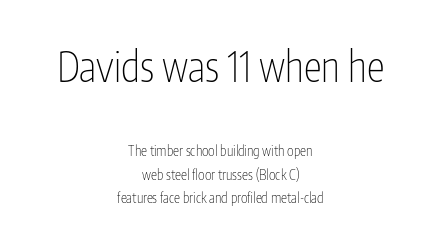
The image shows 41 px thin, condensed sans-serif type, upright; set centered, normal line spacing (1.69x), normal letter spacing, not underlined; the first (top) block is 2.93x larger; low stroke contrast and a medium x-height.
